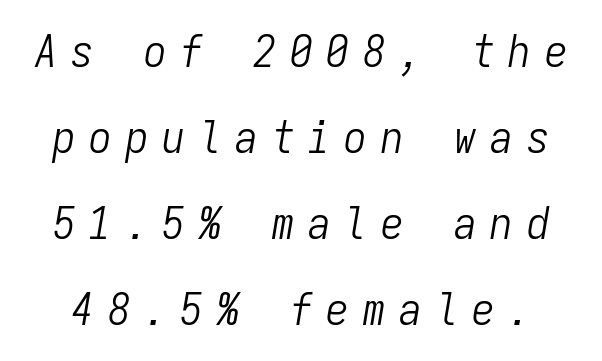
The image shows 45 px light, condensed type, italic (leaning right), monospaced; set loose line spacing (1.91x), unusually wide letter spacing (+0.31 em), not underlined; low stroke contrast and a medium x-height.
